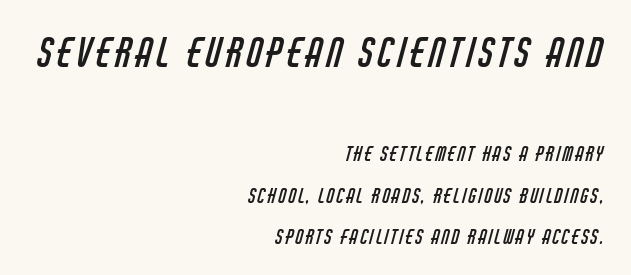
Q: Is the text bold? A: No.
Q: Is the typeface a serif or a sans-serif typeface? A: Sans-serif.
Q: Is the text underlined? A: No.
Q: How is the paragraph aligned? A: Right-aligned.
Q: Is the spacing between lines tight, normal or loose? A: Loose.
Q: Which block of text is set in a larger size, the first (top) or the second (bottom)? A: The first (top) one.
Q: Width (condensed, normal, or wide)? A: Condensed.
Q: Stroke contrast? A: Low.
Q: x-height? A: Large.
Q: Monospaced? A: No.
